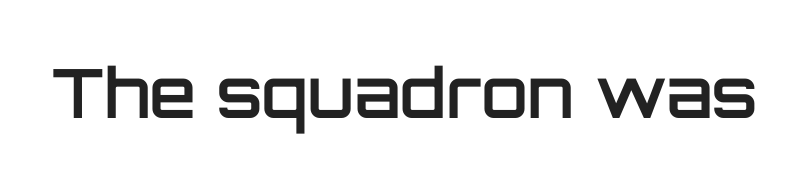
The image shows 68 px semibold sans-serif type, upright; set normal letter spacing, not underlined; low stroke contrast and a large x-height.
